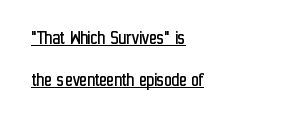
Ordinary non-slanted type is in use. The vertical gap from one line to the next is large. The font sits on the lighter half of the weight spectrum, regular included. The lines are quadded left. There is no visible air inserted between adjacent glyphs. These characters rest on top of a visible drawn line.
